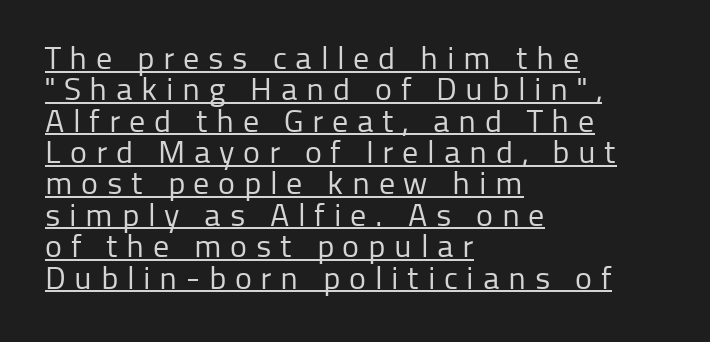
The image shows 32 px regular-weight sans-serif type, upright; set left-aligned, tight line spacing (0.98x), unusually wide letter spacing (+0.27 em), underlined; low stroke contrast and a medium x-height.
